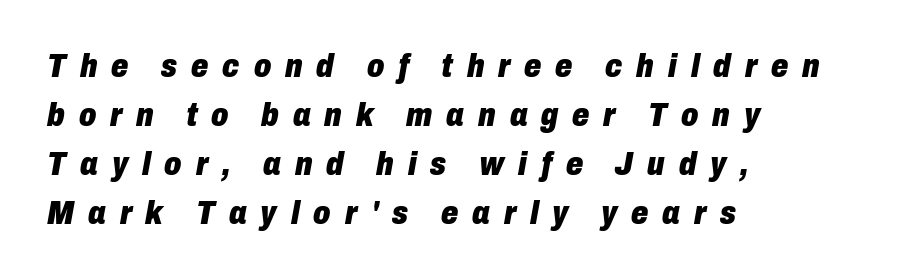
Q: Is the text bold? A: Yes.
Q: Is the text italic (slanted)? A: Yes, it leans right by about 10 degrees.
Q: Is the text underlined? A: No.
Q: How is the paragraph aligned? A: Left-aligned.
Q: Is the spacing between letters normal or unusually wide? A: Unusually wide.
Q: Is the spacing between lines tight, normal or loose? A: Normal.
Q: Width (condensed, normal, or wide)? A: Condensed.
Q: Stroke contrast? A: Low.
Q: x-height? A: Medium.
Q: Monospaced? A: No.
